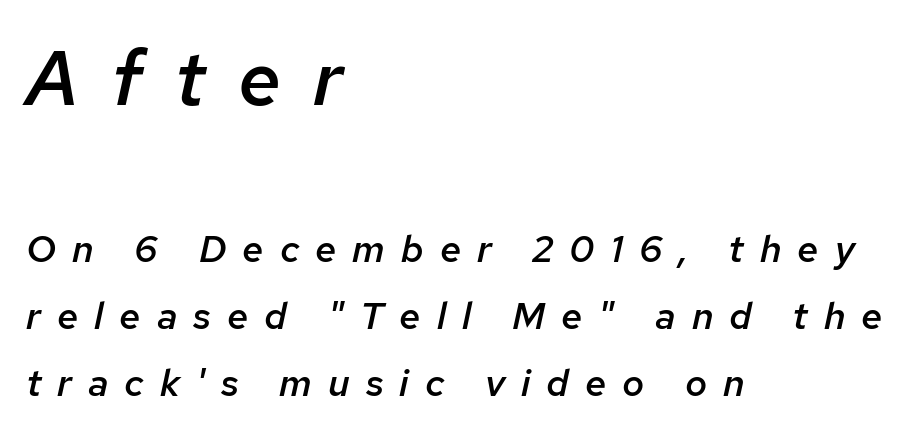
{"italic": "yes", "lean": "right", "slant_degrees": 12, "bold": "semi", "weight": "semibold", "width": "normal", "stroke_contrast": "low", "x_height": "medium", "monospaced": "no", "underline": "no", "align": "left", "line_spacing_ratio": 1.76, "letter_spacing": "wide", "letter_spacing_em": 0.42, "larger_block": "first", "size_ratio": 2.03, "glyph_px": 77}
